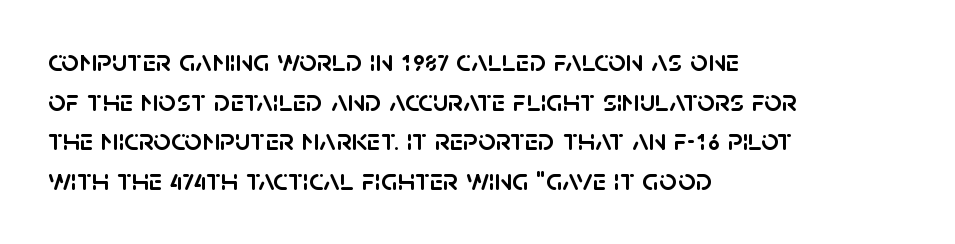
The image shows 31 px sans-serif type, upright; set left-aligned, normal line spacing (1.28x), normal letter spacing, not underlined; low stroke contrast and a large x-height.
